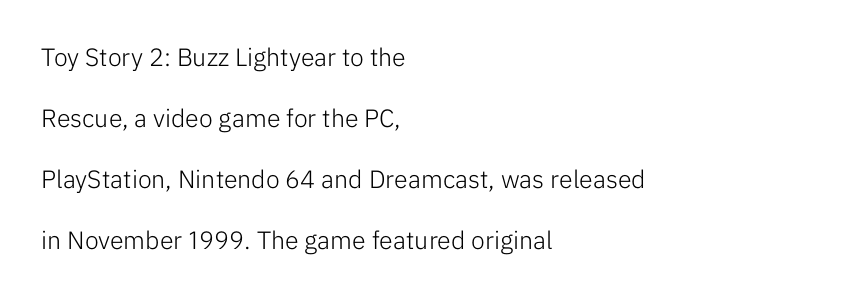
A typesetter would call this zero additional tracking. Letters have the restrained weight of plain body copy at most. Unmarked baselines from the first word to the last. Teacher's note: observe the even left margin — that is flush-left alignment.
